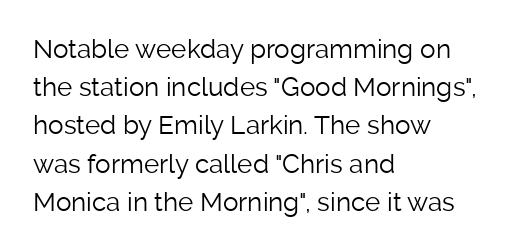
Q: Is the text bold? A: No.
Q: Is the text italic (slanted)? A: No, it is upright.
Q: Is the text underlined? A: No.
Q: How is the paragraph aligned? A: Left-aligned.
Q: Is the spacing between letters normal or unusually wide? A: Normal.
Q: Is the spacing between lines tight, normal or loose? A: Normal.
